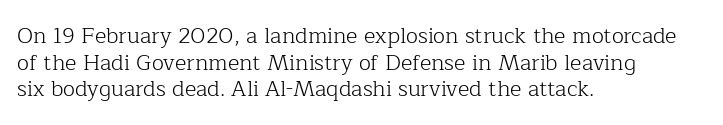
{"italic": "no", "bold": "no", "underline": "no", "align": "left", "line_spacing_ratio": 1.21, "letter_spacing": "normal", "letter_spacing_em": 0.0, "glyph_px": 22}
